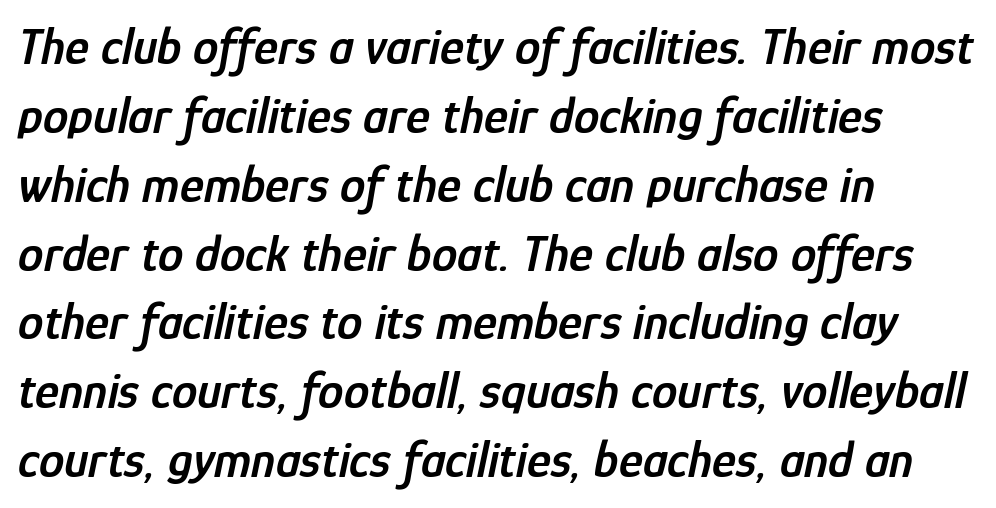
Q: Is the text bold? A: Semi-bold.
Q: Is the text italic (slanted)? A: Yes, it leans right by about 12 degrees.
Q: Is the text underlined? A: No.
Q: How is the paragraph aligned? A: Left-aligned.
Q: Is the spacing between letters normal or unusually wide? A: Normal.
Q: Is the spacing between lines tight, normal or loose? A: Normal.
Q: Width (condensed, normal, or wide)? A: Condensed.
Q: Stroke contrast? A: Low.
Q: x-height? A: Medium.
Q: Monospaced? A: No.
